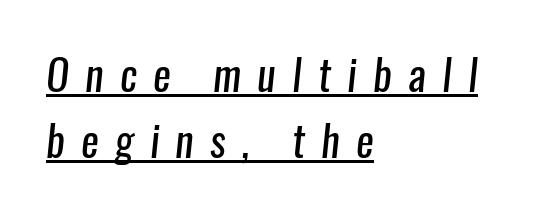
Q: Is the text bold? A: No.
Q: Is the typeface a serif or a sans-serif typeface? A: Sans-serif.
Q: Is the text underlined? A: Yes.
Q: How is the paragraph aligned? A: Left-aligned.
Q: Is the spacing between letters normal or unusually wide? A: Unusually wide.
Q: Is the spacing between lines tight, normal or loose? A: Normal.
Q: Width (condensed, normal, or wide)? A: Condensed.
Q: Stroke contrast? A: Low.
Q: x-height? A: Medium.
Q: Monospaced? A: No.
